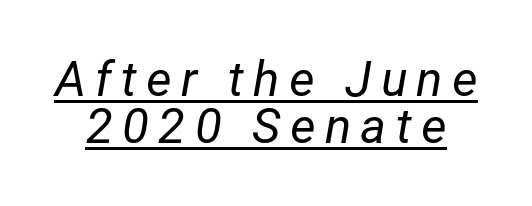
Q: Is the text bold? A: No.
Q: Is the text italic (slanted)? A: Yes, it leans right by about 12 degrees.
Q: Is the text underlined? A: Yes.
Q: Is the spacing between lines tight, normal or loose? A: Tight.
Q: Width (condensed, normal, or wide)? A: Normal.
Q: Stroke contrast? A: Low.
Q: x-height? A: Medium.
Q: Monospaced? A: No.
